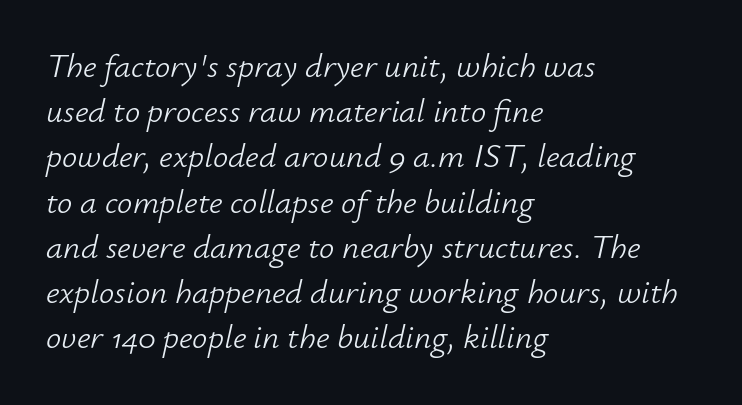
{"italic": "yes", "lean": "right", "slant_degrees": 12, "bold": "no", "weight": "light", "width": "normal", "stroke_contrast": "low", "x_height": "small", "monospaced": "no", "underline": "no", "align": "left", "line_spacing": "normal", "line_spacing_ratio": 1.33, "letter_spacing": "normal", "letter_spacing_em": 0.0, "glyph_px": 34}
